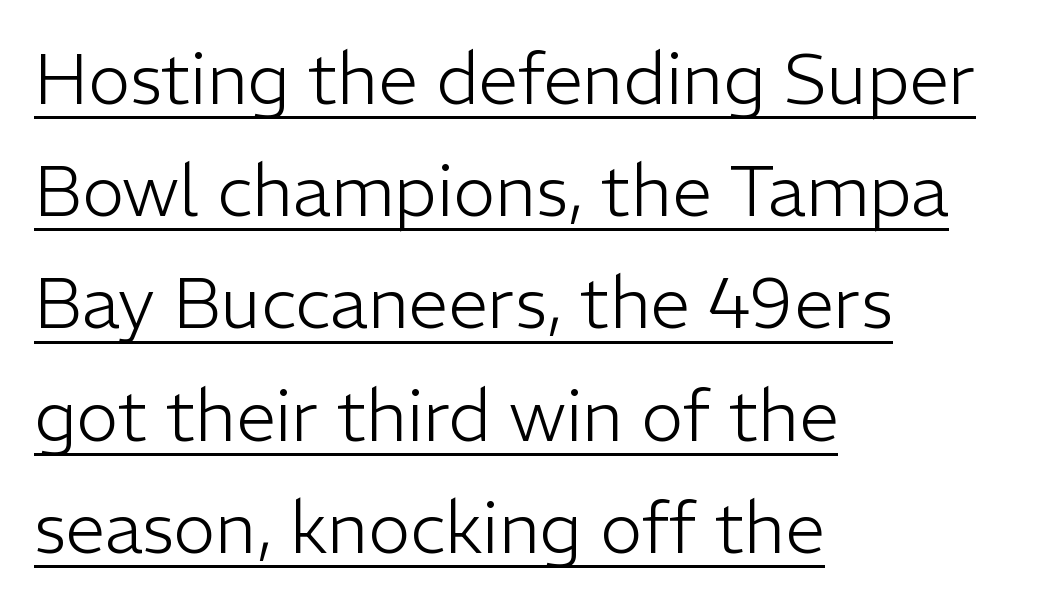
The image shows 71 px light sans-serif type, upright; set left-aligned, normal line spacing (1.58x), normal letter spacing, underlined; low stroke contrast and a medium x-height.
